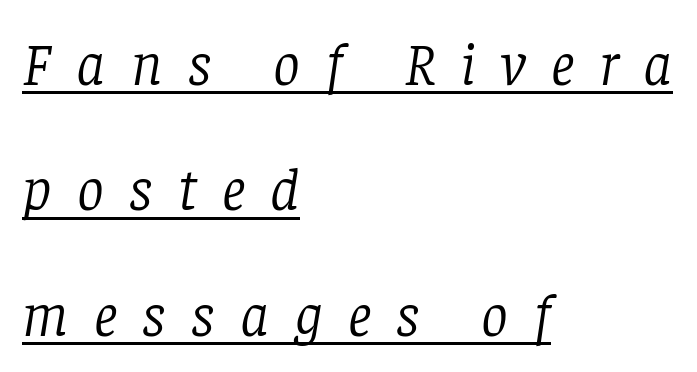
{"serif": "yes", "italic": "yes", "lean": "right", "slant_degrees": 8, "bold": "no", "weight": "light", "width": "normal", "stroke_contrast": "low", "x_height": "large", "monospaced": "no", "underline": "yes", "align": "left", "line_spacing": "loose", "line_spacing_ratio": 2.09, "letter_spacing": "wide", "letter_spacing_em": 0.42, "glyph_px": 60}
